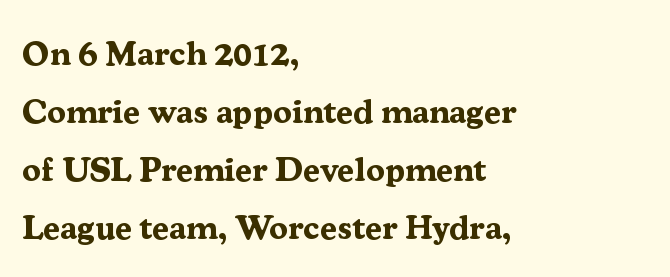
{"serif": "yes", "italic": "no", "bold": "yes", "weight": "bold", "width": "normal", "stroke_contrast": "medium", "x_height": "medium", "monospaced": "no", "underline": "no", "align": "left", "line_spacing_ratio": 1.71, "letter_spacing": "normal", "letter_spacing_em": 0.0, "glyph_px": 34}
